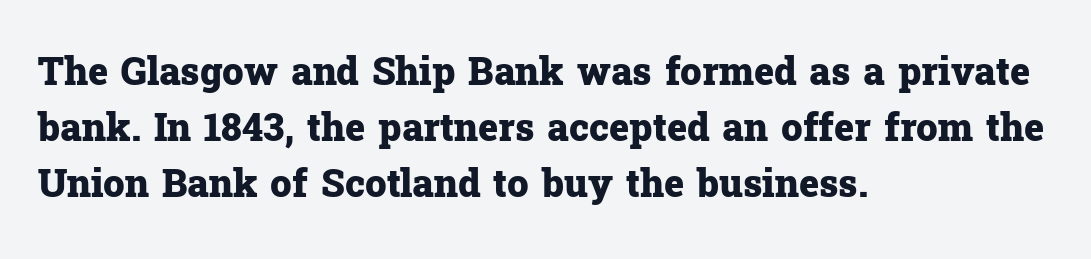
{"serif": "yes", "italic": "no", "bold": "yes", "weight": "heavy", "width": "normal", "stroke_contrast": "low", "x_height": "medium", "monospaced": "no", "underline": "no", "align": "left", "line_spacing": "normal", "line_spacing_ratio": 1.48, "letter_spacing": "normal", "letter_spacing_em": 0.0, "glyph_px": 38}
